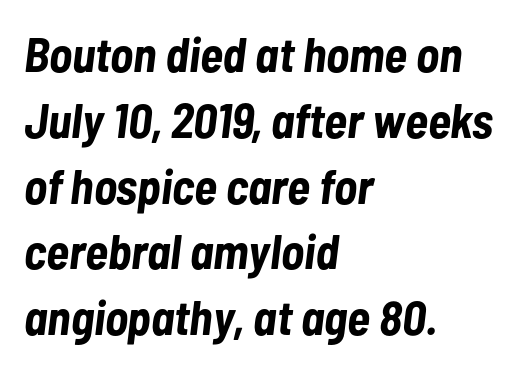
The image shows 48 px bold, condensed type, italic (leaning right); set left-aligned, normal line spacing (1.37x), normal letter spacing, not underlined; low stroke contrast and a medium x-height.
